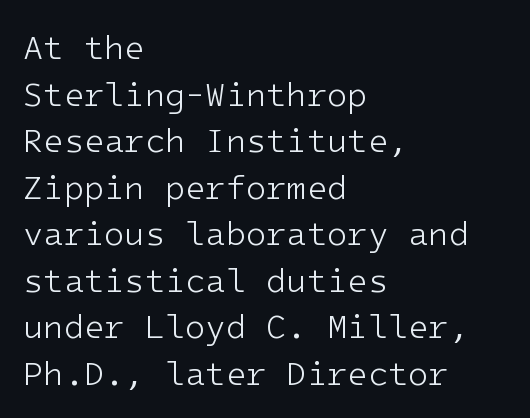
The image shows 33 px light sans-serif type, upright, monospaced; set left-aligned, normal line spacing (1.41x), normal letter spacing, not underlined; low stroke contrast and a medium x-height.
